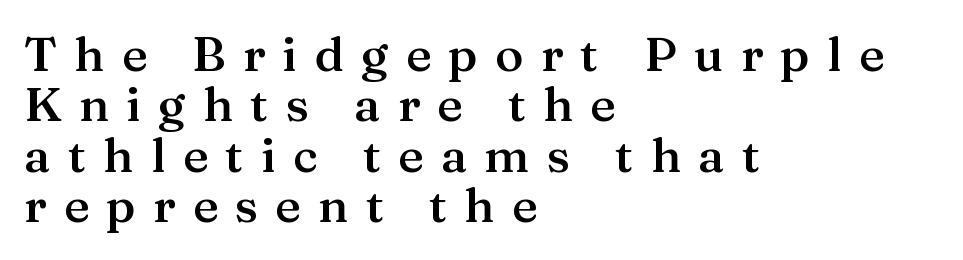
Q: Is the text bold? A: Semi-bold.
Q: Is the text italic (slanted)? A: No, it is upright.
Q: Is the typeface a serif or a sans-serif typeface? A: Serif.
Q: Is the text underlined? A: No.
Q: How is the paragraph aligned? A: Left-aligned.
Q: Is the spacing between letters normal or unusually wide? A: Unusually wide.
Q: Is the spacing between lines tight, normal or loose? A: Tight.
Q: Width (condensed, normal, or wide)? A: Normal.
Q: Stroke contrast? A: Medium.
Q: x-height? A: Medium.
Q: Monospaced? A: No.
